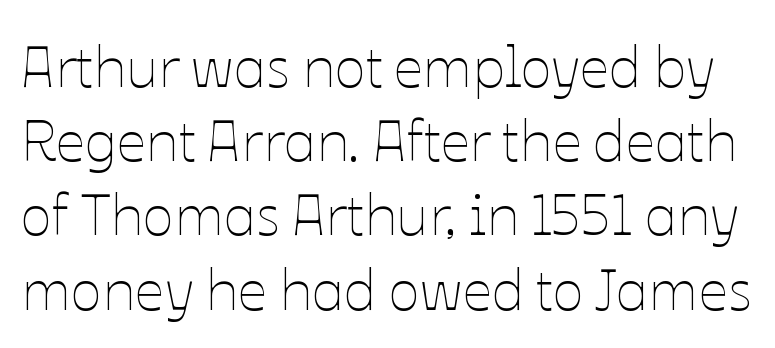
Q: Is the text bold? A: No.
Q: Is the text italic (slanted)? A: No, it is upright.
Q: Is the text underlined? A: No.
Q: Is the spacing between letters normal or unusually wide? A: Normal.
Q: Is the spacing between lines tight, normal or loose? A: Normal.
Q: Width (condensed, normal, or wide)? A: Normal.
Q: Stroke contrast? A: Low.
Q: x-height? A: Medium.
Q: Monospaced? A: No.
